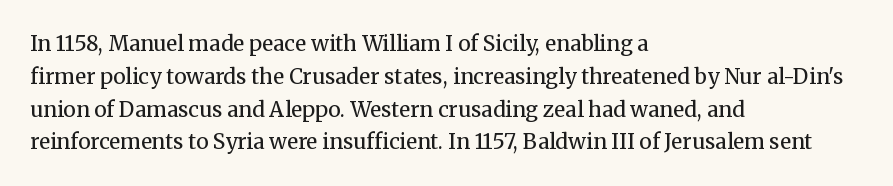
{"italic": "no", "bold": "no", "underline": "no", "align": "left", "line_spacing": "normal", "line_spacing_ratio": 1.56, "letter_spacing": "normal", "letter_spacing_em": 0.0, "glyph_px": 21}
